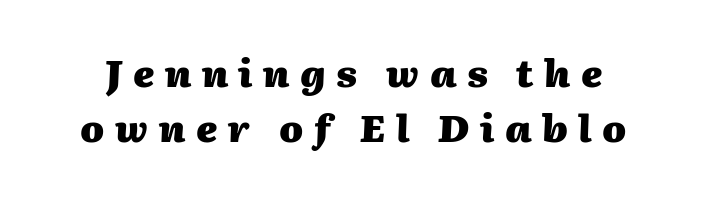
Q: Is the text bold? A: Yes.
Q: Is the text italic (slanted)? A: Yes, it leans right by about 2 degrees.
Q: Is the text underlined? A: No.
Q: Is the spacing between letters normal or unusually wide? A: Unusually wide.
Q: Is the spacing between lines tight, normal or loose? A: Normal.
Q: Width (condensed, normal, or wide)? A: Normal.
Q: Stroke contrast? A: Medium.
Q: x-height? A: Medium.
Q: Monospaced? A: No.
